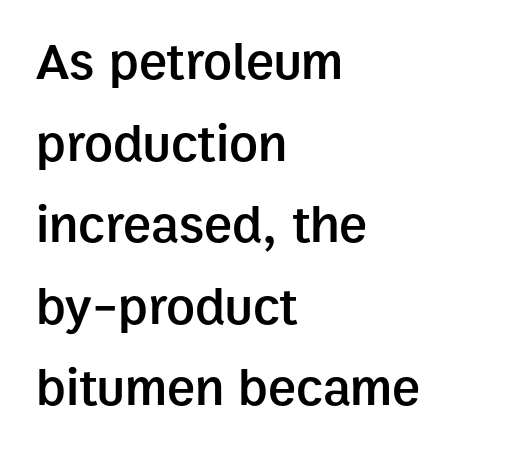
{"serif": "no", "italic": "no", "bold": "semi", "weight": "semibold", "width": "normal", "stroke_contrast": "low", "x_height": "medium", "monospaced": "no", "underline": "no", "align": "left", "line_spacing": "normal", "line_spacing_ratio": 1.54, "letter_spacing": "normal", "letter_spacing_em": 0.0, "glyph_px": 53}
